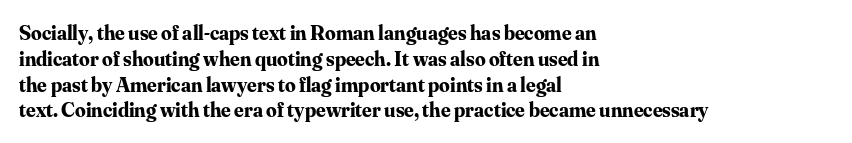
{"italic": "no", "bold": "yes", "underline": "no", "align": "left", "line_spacing_ratio": 1.23, "letter_spacing": "normal", "letter_spacing_em": 0.0, "glyph_px": 21}
